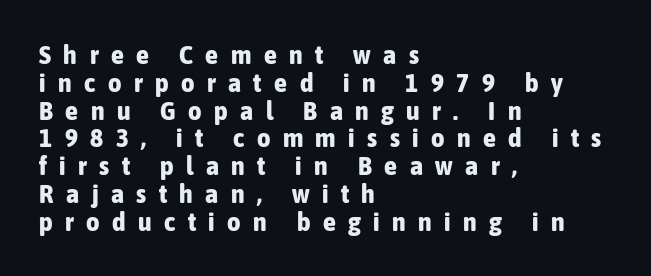
{"italic": "no", "bold": "yes", "underline": "no", "align": "left", "line_spacing": "tight", "line_spacing_ratio": 1.07, "letter_spacing": "wide", "letter_spacing_em": 0.48, "glyph_px": 26}
